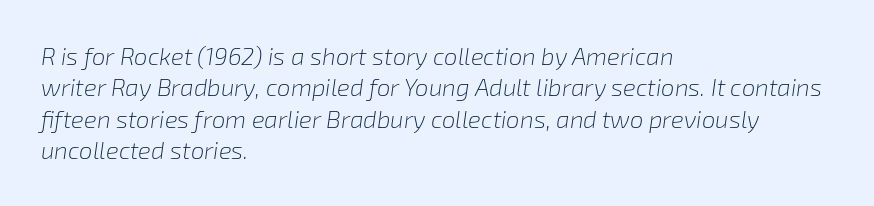
Letter spacing: default. One glance says typical: line gaps are just what's usual. Which margin do the lines hug? The left one — the right edge is uneven. A light-to-regular cut is what we see here. The area under the type is left untouched. You can tell it's italic because the verticals aren't actually vertical.
